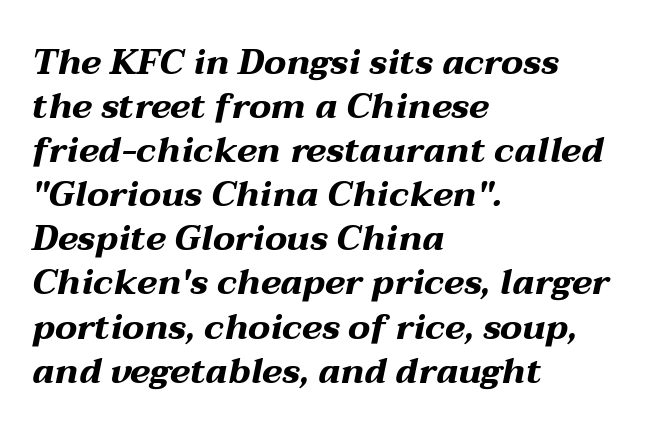
Q: Is the text bold? A: Yes.
Q: Is the text italic (slanted)? A: Yes, it leans right by about 12 degrees.
Q: Is the text underlined? A: No.
Q: How is the paragraph aligned? A: Left-aligned.
Q: Is the spacing between letters normal or unusually wide? A: Normal.
Q: Is the spacing between lines tight, normal or loose? A: Normal.
Q: Width (condensed, normal, or wide)? A: Wide.
Q: Stroke contrast? A: Medium.
Q: x-height? A: Medium.
Q: Monospaced? A: No.
